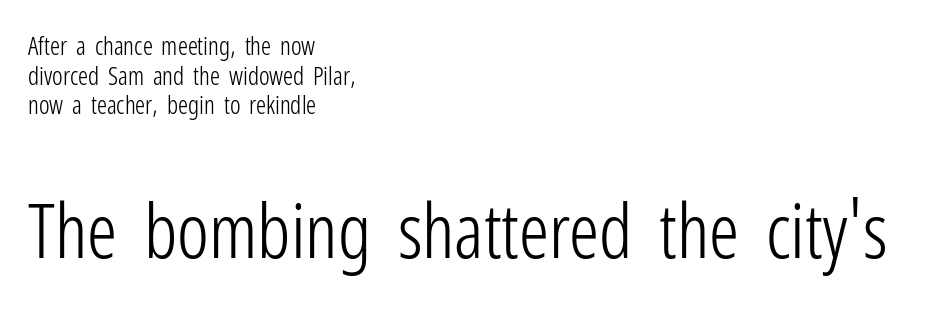
Q: Is the text bold? A: No.
Q: Is the text italic (slanted)? A: No, it is upright.
Q: Is the typeface a serif or a sans-serif typeface? A: Sans-serif.
Q: Is the text underlined? A: No.
Q: How is the paragraph aligned? A: Left-aligned.
Q: Is the spacing between letters normal or unusually wide? A: Normal.
Q: Which block of text is set in a larger size, the first (top) or the second (bottom)? A: The second (bottom) one.
Q: Width (condensed, normal, or wide)? A: Condensed.
Q: Stroke contrast? A: Low.
Q: x-height? A: Medium.
Q: Monospaced? A: No.
